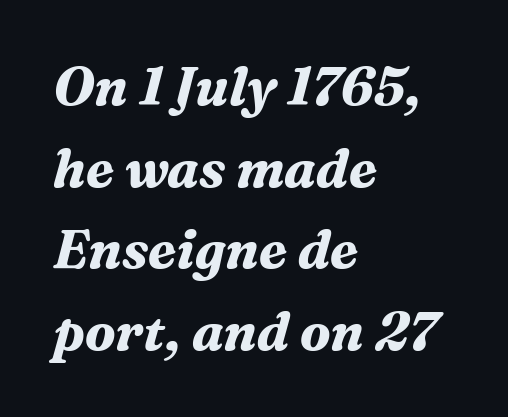
Horizontally, the lines are justified to the leading edge only. Compared with typical body copy, the letter spacing here is the same. Small tapered or slab feet sit at the stroke ends, so this counts as serif. Character widths vary here, with narrow letters taking less room than wide ones.
